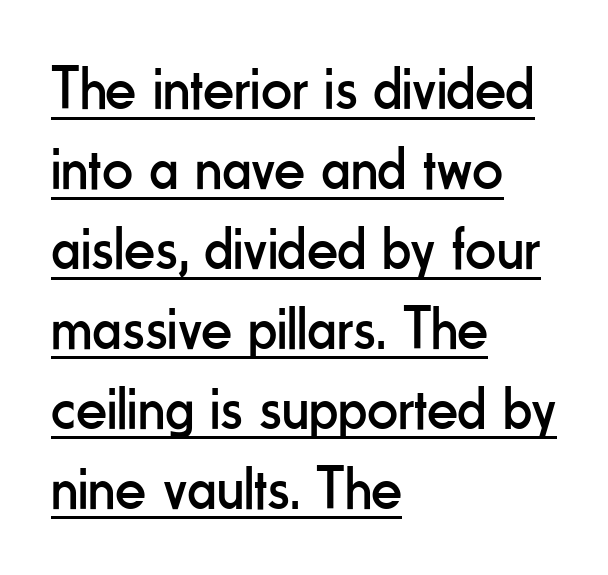
Q: Is the text bold? A: No.
Q: Is the text italic (slanted)? A: No, it is upright.
Q: Is the typeface a serif or a sans-serif typeface? A: Sans-serif.
Q: Is the text underlined? A: Yes.
Q: How is the paragraph aligned? A: Left-aligned.
Q: Is the spacing between letters normal or unusually wide? A: Normal.
Q: Is the spacing between lines tight, normal or loose? A: Normal.
Q: Width (condensed, normal, or wide)? A: Condensed.
Q: Stroke contrast? A: Low.
Q: x-height? A: Small.
Q: Monospaced? A: No.
